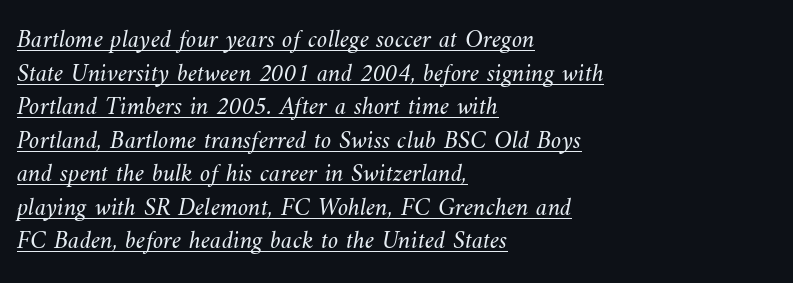
Q: Is the text bold? A: No.
Q: Is the text underlined? A: Yes.
Q: How is the paragraph aligned? A: Left-aligned.
Q: Is the spacing between letters normal or unusually wide? A: Normal.
Q: Is the spacing between lines tight, normal or loose? A: Normal.
